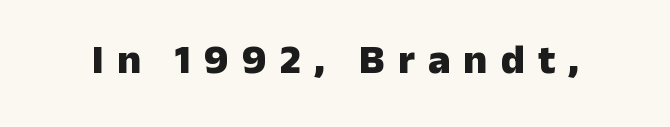
Think of a printed novel: that variable character pitch is what you see here. The font is running at its bold setting. The glyphs in this specimen are sans serif. Honestly, there is no underline to notice here at all.
